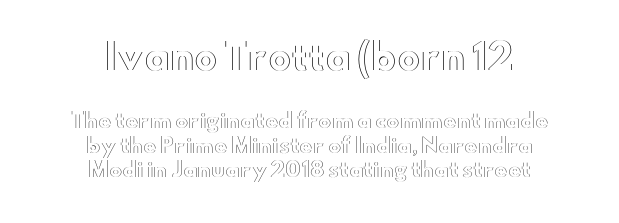
Q: Is the text italic (slanted)? A: No, it is upright.
Q: Is the text underlined? A: No.
Q: How is the paragraph aligned? A: Centered.
Q: Is the spacing between letters normal or unusually wide? A: Normal.
Q: Which block of text is set in a larger size, the first (top) or the second (bottom)? A: The first (top) one.
Q: Width (condensed, normal, or wide)? A: Wide.
Q: x-height? A: Small.
Q: Monospaced? A: No.
